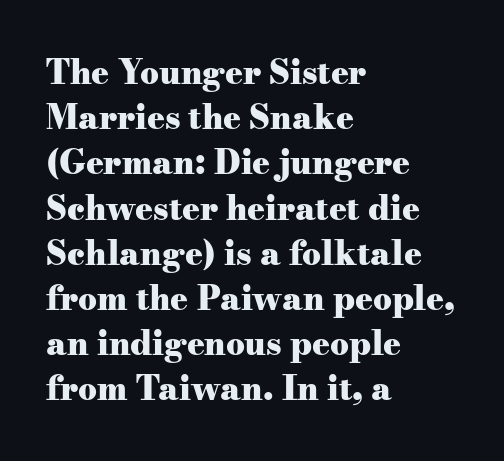
Summary of weight: heavy, a full bold. These lines are rendered in a variable-pitch font. Vertically, the passage feels balanced, rows spaced as you'd expect. The letters sit at their default tracking, neither squeezed nor spread.
